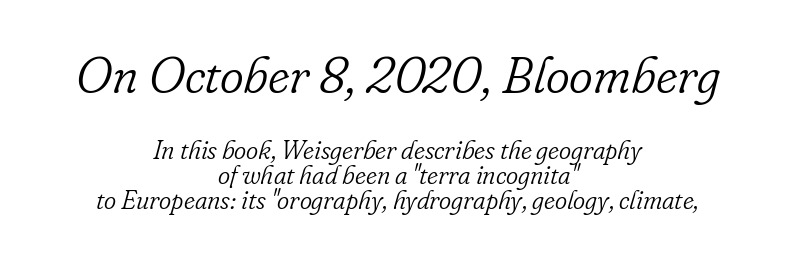
The gap between lines stays unmarked. You can tell from the footed stems that serif type was used. One glance says dense: line gaps are narrower than usual. A centered setting, common on invitations and titles, is used for this passage.
